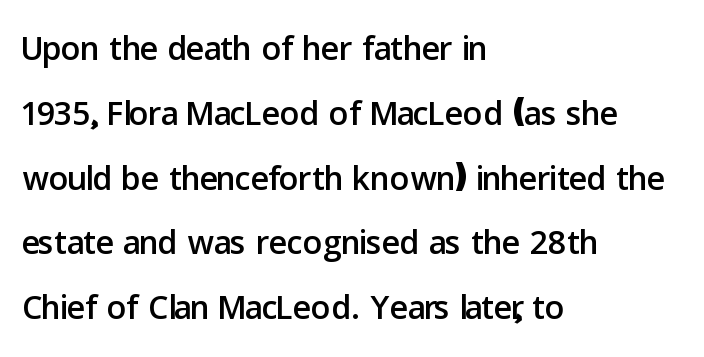
Horizontal alignment here is leftward, the default for most running prose. This is the regular roman posture of the typeface. The type family on display is of the sans-serif kind. Check the space under the baseline: it is left empty.
